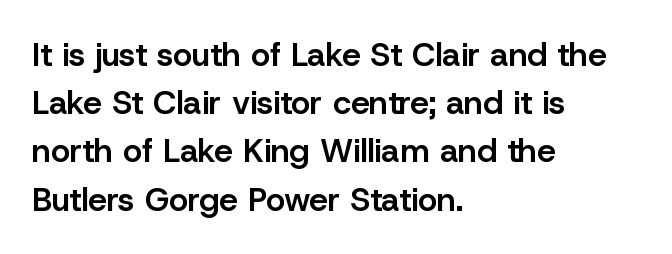
Posture: straight, roman, zero tilt. Bare-footed words on every line. Each new line begins a customary step beneath the previous one. No extra tracking has been applied to these lines. Every letter is mildly thick-stroked: semibold rather than bold. Is this a sans? Yes — the strokes have no serifs.
